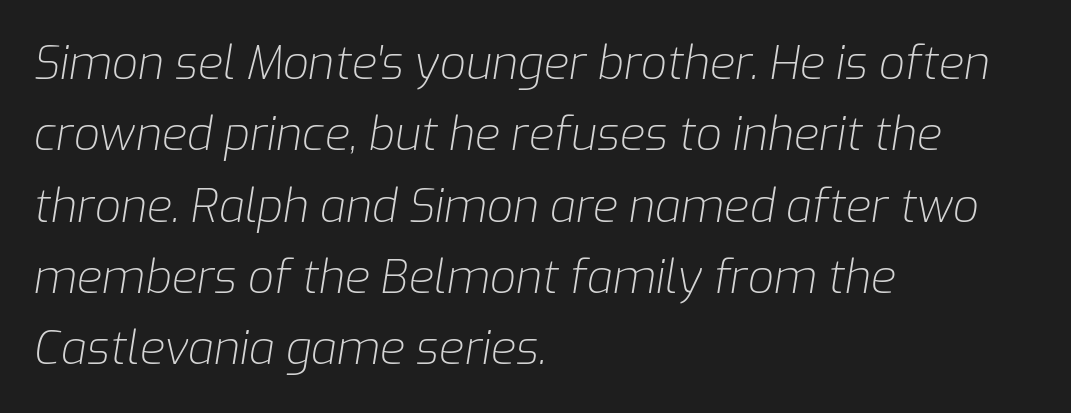
{"italic": "yes", "lean": "right", "slant_degrees": 9, "bold": "no", "weight": "light", "width": "normal", "stroke_contrast": "low", "x_height": "medium", "monospaced": "no", "underline": "no", "align": "left", "line_spacing": "normal", "line_spacing_ratio": 1.55, "letter_spacing": "normal", "letter_spacing_em": 0.0, "glyph_px": 46}
